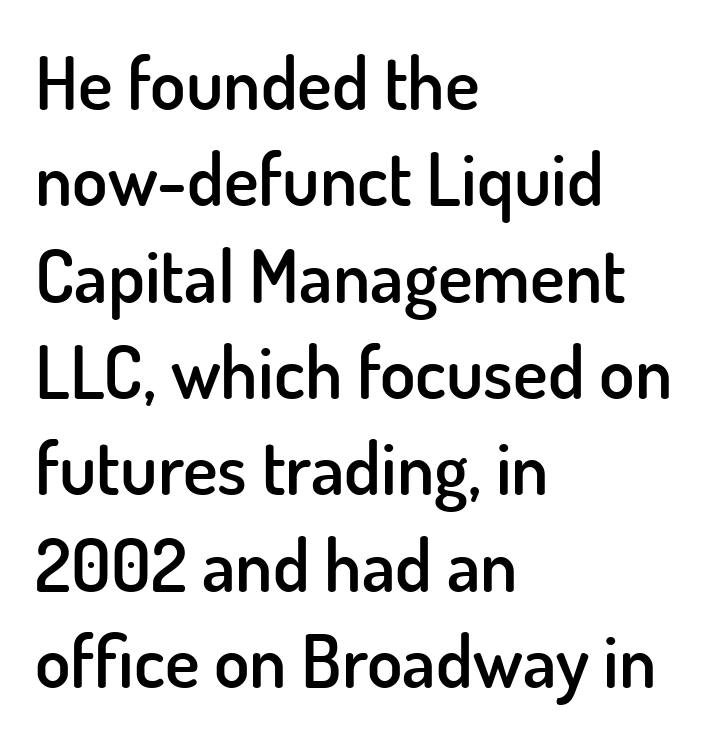
{"serif": "no", "italic": "no", "bold": "semi", "weight": "semibold", "width": "normal", "stroke_contrast": "low", "x_height": "small", "monospaced": "no", "underline": "no", "align": "left", "line_spacing": "normal", "line_spacing_ratio": 1.32, "letter_spacing": "normal", "letter_spacing_em": 0.0, "glyph_px": 73}
